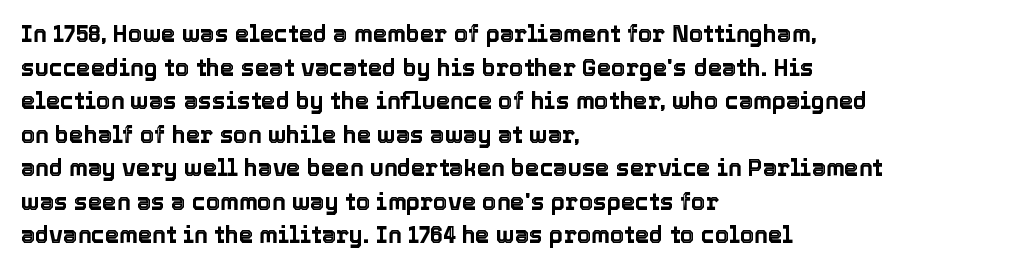
{"italic": "no", "underline": "no", "align": "left", "line_spacing": "normal", "line_spacing_ratio": 1.46, "letter_spacing": "normal", "letter_spacing_em": 0.0, "glyph_px": 23}
